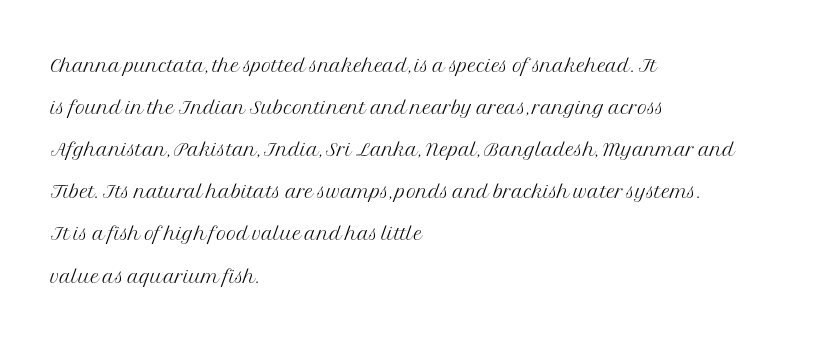
Q: Is the text bold? A: No.
Q: Is the text italic (slanted)? A: Yes.
Q: Is the text underlined? A: No.
Q: How is the paragraph aligned? A: Left-aligned.
Q: Is the spacing between letters normal or unusually wide? A: Normal.
Q: Is the spacing between lines tight, normal or loose? A: Normal.
